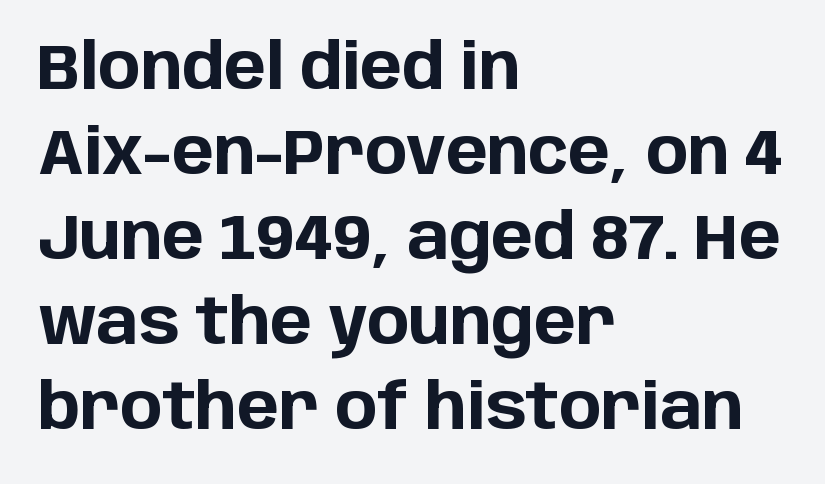
{"serif": "no", "italic": "no", "bold": "yes", "weight": "bold", "width": "normal", "stroke_contrast": "low", "x_height": "large", "monospaced": "no", "underline": "no", "align": "left", "line_spacing": "normal", "line_spacing_ratio": 1.35, "letter_spacing": "normal", "letter_spacing_em": 0.0, "glyph_px": 63}
